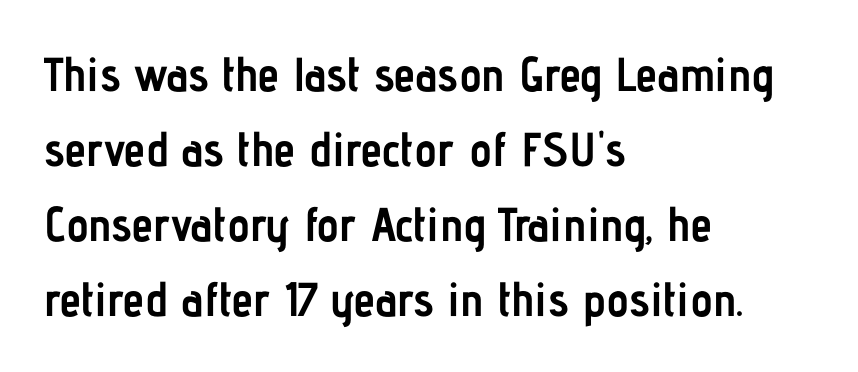
Look at the tracking — it's just the regular setting, nothing added. Typographic density is high because the face is bold. Classification — sans serif. This sample keeps an unexceptional amount of space between lines. The string is rendered with underlining switched off. Think of a printed novel: that variable character pitch is what you see here.
